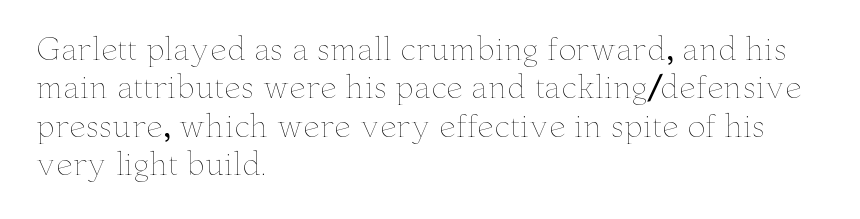
The image shows 30 px thin, wide type, upright; set left-aligned, normal line spacing (1.28x), normal letter spacing, not underlined; low stroke contrast and a small x-height.
